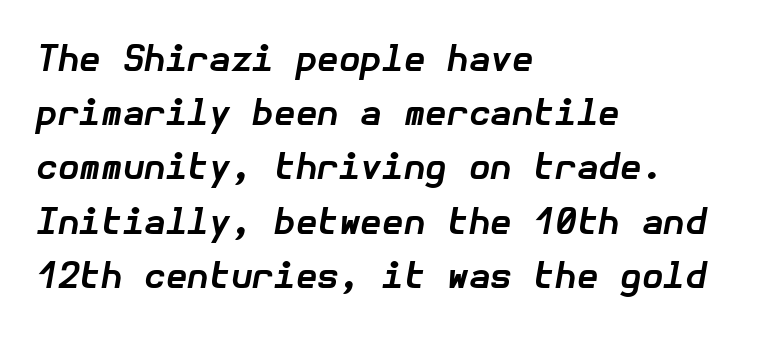
{"italic": "yes", "lean": "right", "slant_degrees": 10, "bold": "yes", "weight": "bold", "width": "normal", "stroke_contrast": "low", "x_height": "medium", "underline": "no", "align": "left", "line_spacing": "normal", "line_spacing_ratio": 1.55, "letter_spacing": "normal", "letter_spacing_em": 0.0, "glyph_px": 35}
